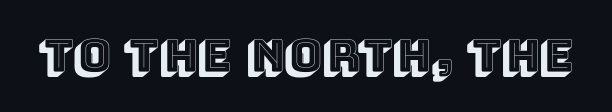
The image shows 45 px text type, upright; set normal letter spacing, not underlined; a large x-height.
